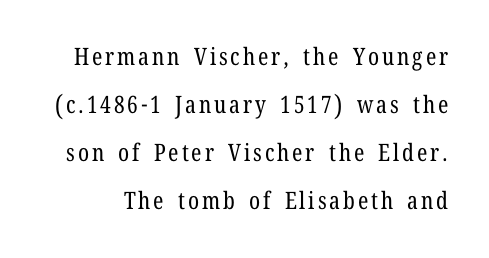
Q: Is the text bold? A: No.
Q: Is the text italic (slanted)? A: No, it is upright.
Q: Is the text underlined? A: No.
Q: Is the spacing between lines tight, normal or loose? A: Loose.
